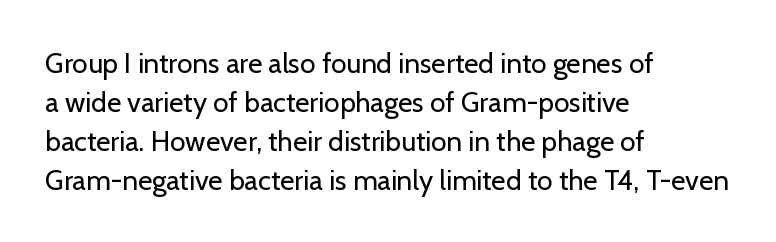
{"serif": "no", "italic": "no", "bold": "no", "weight": "regular", "width": "normal", "stroke_contrast": "low", "x_height": "medium", "monospaced": "no", "underline": "no", "align": "left", "line_spacing": "normal", "line_spacing_ratio": 1.39, "letter_spacing": "normal", "letter_spacing_em": 0.0, "glyph_px": 28}
